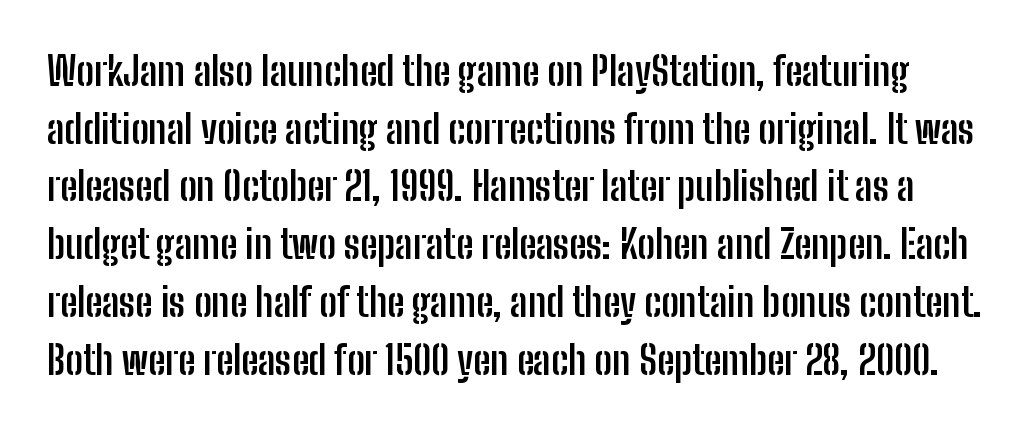
Q: Is the text bold? A: Yes.
Q: Is the text italic (slanted)? A: No, it is upright.
Q: Is the typeface a serif or a sans-serif typeface? A: Sans-serif.
Q: Is the text underlined? A: No.
Q: Is the spacing between letters normal or unusually wide? A: Normal.
Q: Is the spacing between lines tight, normal or loose? A: Normal.
Q: Width (condensed, normal, or wide)? A: Condensed.
Q: Stroke contrast? A: Low.
Q: x-height? A: Medium.
Q: Monospaced? A: No.
